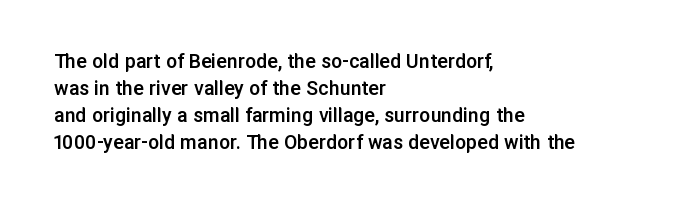
Q: Is the text bold? A: Semi-bold.
Q: Is the text italic (slanted)? A: No, it is upright.
Q: Is the text underlined? A: No.
Q: How is the paragraph aligned? A: Left-aligned.
Q: Is the spacing between letters normal or unusually wide? A: Normal.
